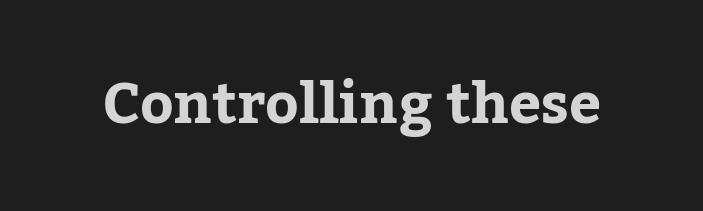
The image shows 57 px serif type, upright; set normal letter spacing, not underlined; low stroke contrast and a medium x-height.
